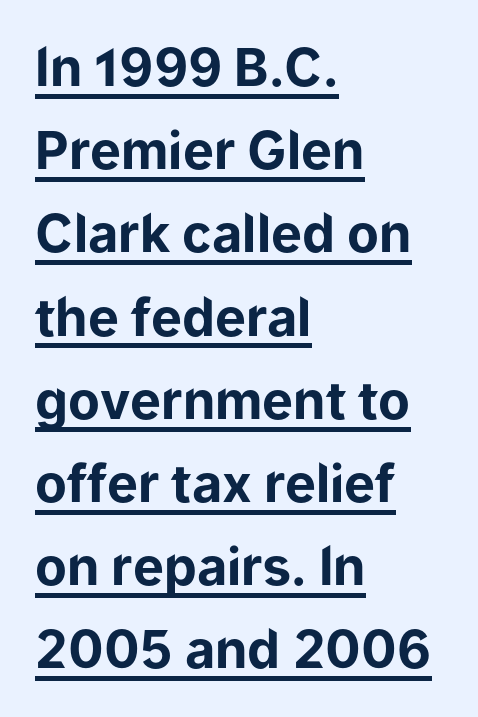
{"serif": "no", "italic": "no", "bold": "yes", "weight": "bold", "width": "normal", "stroke_contrast": "low", "x_height": "medium", "monospaced": "no", "underline": "yes", "align": "left", "line_spacing": "normal", "line_spacing_ratio": 1.6, "letter_spacing": "normal", "letter_spacing_em": 0.0, "glyph_px": 52}
